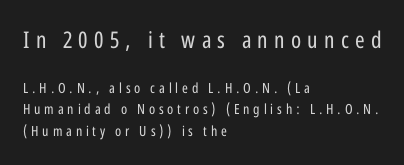
The image shows 23 px text type, upright; set left-aligned, normal line spacing (1.57x), unusually wide letter spacing (+0.27 em), not underlined; the first (top) block is 1.64x larger.
